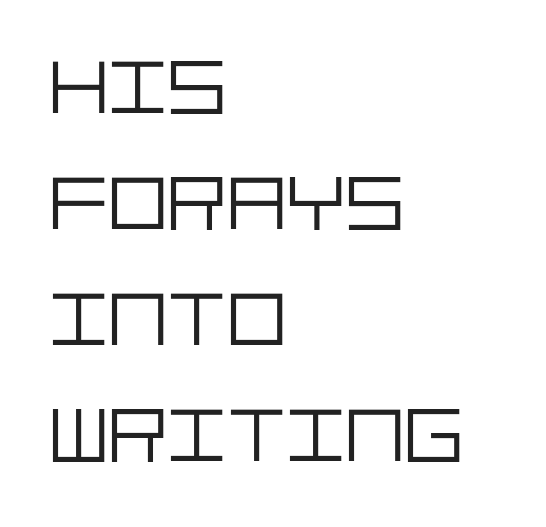
{"serif": "no", "italic": "no", "bold": "no", "weight": "light", "width": "normal", "stroke_contrast": "low", "x_height": "large", "underline": "no", "align": "left", "line_spacing": "normal", "line_spacing_ratio": 1.47, "letter_spacing": "normal", "letter_spacing_em": 0.0, "glyph_px": 79}
